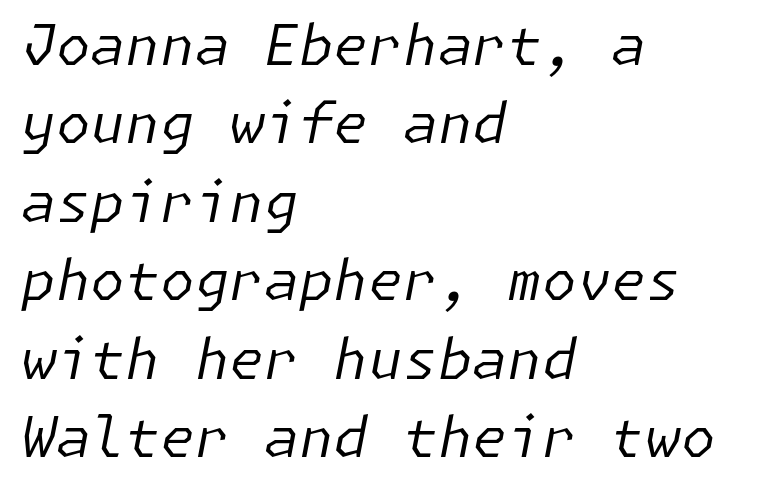
{"italic": "yes", "lean": "right", "slant_degrees": 11, "bold": "no", "weight": "regular", "width": "normal", "stroke_contrast": "low", "x_height": "medium", "underline": "no", "align": "left", "line_spacing": "normal", "line_spacing_ratio": 1.4, "letter_spacing": "normal", "letter_spacing_em": 0.0, "glyph_px": 56}
